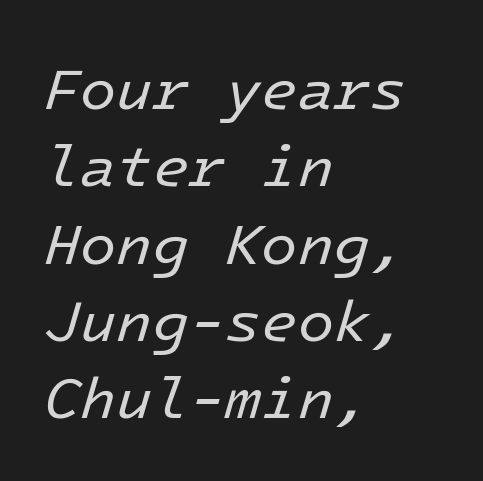
{"italic": "yes", "lean": "right", "slant_degrees": 16, "bold": "no", "weight": "regular", "width": "normal", "stroke_contrast": "low", "x_height": "medium", "underline": "no", "align": "left", "line_spacing": "normal", "line_spacing_ratio": 1.31, "letter_spacing": "normal", "letter_spacing_em": 0.0, "glyph_px": 59}
